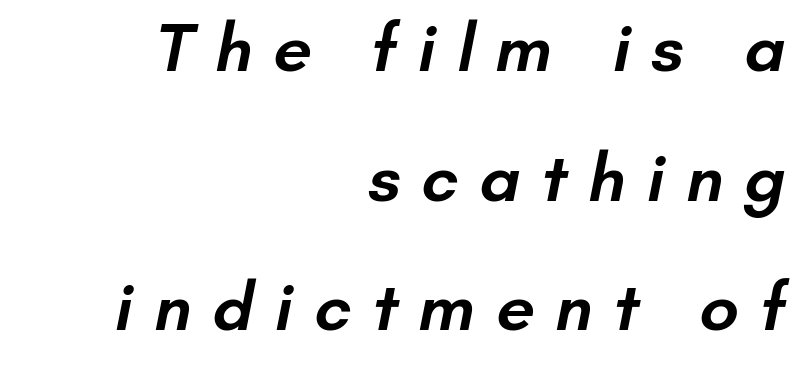
The image shows 69 px semibold sans-serif type; set right-aligned, line spacing 1.88x, unusually wide letter spacing (+0.3 em), not underlined; low stroke contrast and a small x-height.
